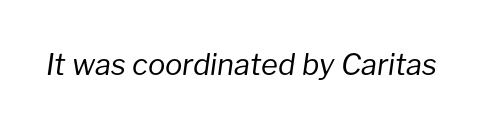
The image shows 29 px regular-weight type, italic (leaning right); set normal letter spacing, not underlined; low stroke contrast and a medium x-height.
